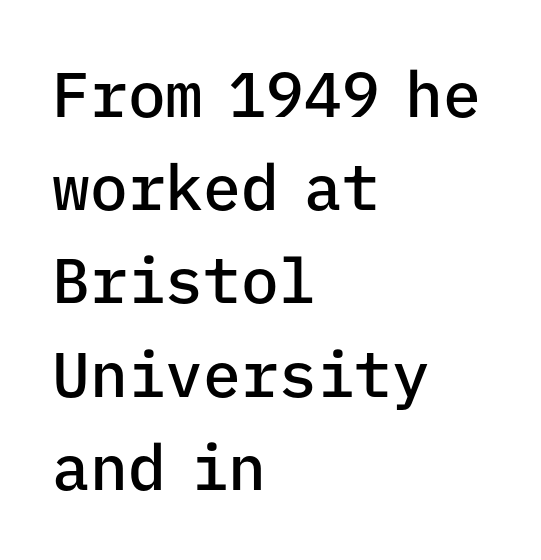
Q: Is the text bold? A: Semi-bold.
Q: Is the text italic (slanted)? A: No, it is upright.
Q: Is the typeface a serif or a sans-serif typeface? A: Sans-serif.
Q: Is the text underlined? A: No.
Q: How is the paragraph aligned? A: Left-aligned.
Q: Is the spacing between letters normal or unusually wide? A: Normal.
Q: Is the spacing between lines tight, normal or loose? A: Normal.
Q: Width (condensed, normal, or wide)? A: Normal.
Q: Stroke contrast? A: Low.
Q: x-height? A: Medium.
Q: Monospaced? A: Yes.
